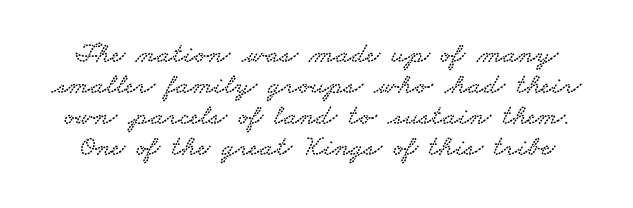
The type family on display is of the serif kind. Each word holds together tightly as a unit, with standard inter-letter gaps. Think of a printed novel: that variable character pitch is what you see here. Quick note: underline off.
